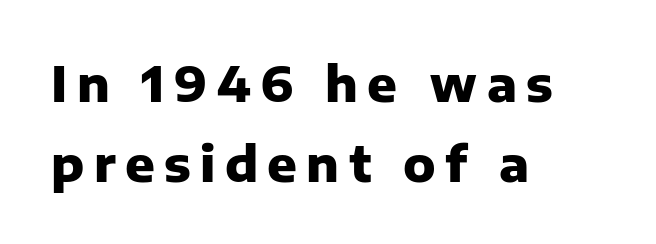
Unlike italic type, these characters show no tilt at all. These lines stack with their left ends in a neat column. The letters advance in unequal steps, a hallmark of proportional type. Compared with an ordinary text face, these strokes are far heavier — a full bold.
